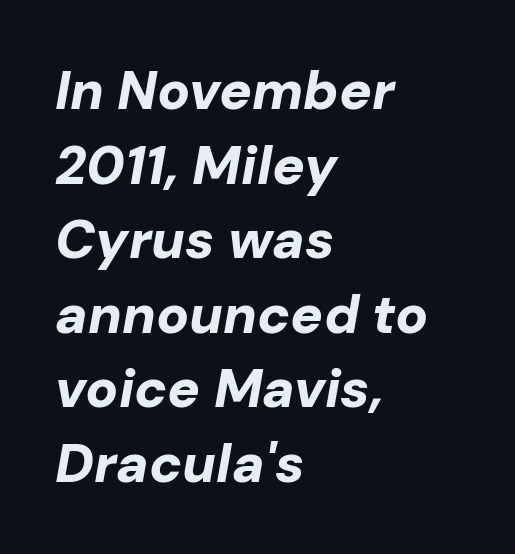
{"italic": "yes", "lean": "right", "slant_degrees": 10, "bold": "yes", "weight": "bold", "width": "normal", "stroke_contrast": "low", "x_height": "medium", "monospaced": "no", "underline": "no", "align": "left", "line_spacing": "normal", "line_spacing_ratio": 1.38, "letter_spacing": "normal", "letter_spacing_em": 0.0, "glyph_px": 54}
